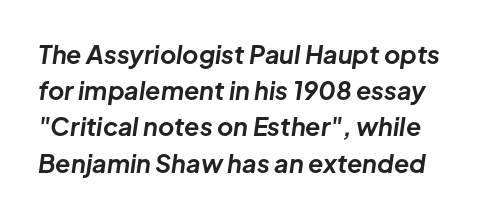
{"italic": "yes", "lean": "right", "slant_degrees": 8, "bold": "yes", "underline": "no", "line_spacing": "normal", "line_spacing_ratio": 1.45, "letter_spacing": "normal", "letter_spacing_em": 0.0, "glyph_px": 25}
